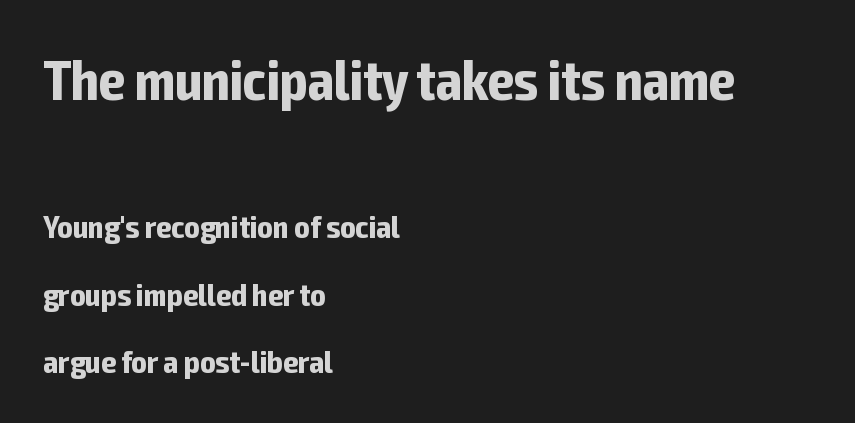
Q: Is the text bold? A: Yes.
Q: Is the text italic (slanted)? A: No, it is upright.
Q: Is the typeface a serif or a sans-serif typeface? A: Sans-serif.
Q: Is the text underlined? A: No.
Q: How is the paragraph aligned? A: Left-aligned.
Q: Is the spacing between letters normal or unusually wide? A: Normal.
Q: Is the spacing between lines tight, normal or loose? A: Loose.
Q: Which block of text is set in a larger size, the first (top) or the second (bottom)? A: The first (top) one.
Q: Width (condensed, normal, or wide)? A: Condensed.
Q: Stroke contrast? A: Low.
Q: x-height? A: Medium.
Q: Monospaced? A: No.
